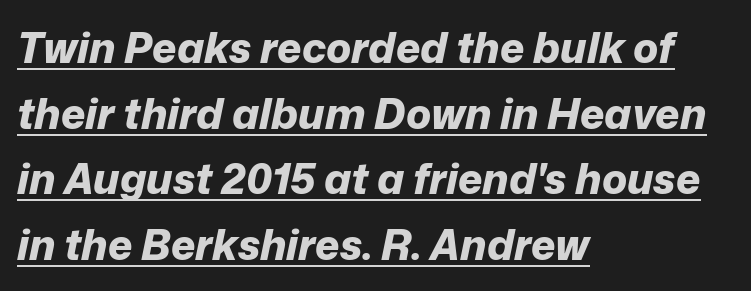
In CSS terms this would be text-align: left. Thick stems and heavy bowls — unmistakably bold. The lettering is marked with a stroke running underneath it. Quick note: italic.
